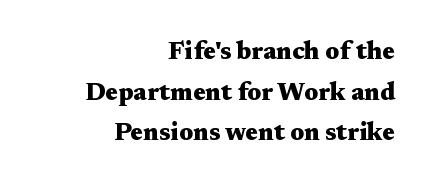
{"italic": "no", "bold": "yes", "underline": "no", "align": "right", "line_spacing": "normal", "line_spacing_ratio": 1.63, "letter_spacing": "normal", "letter_spacing_em": 0.0, "glyph_px": 25}
